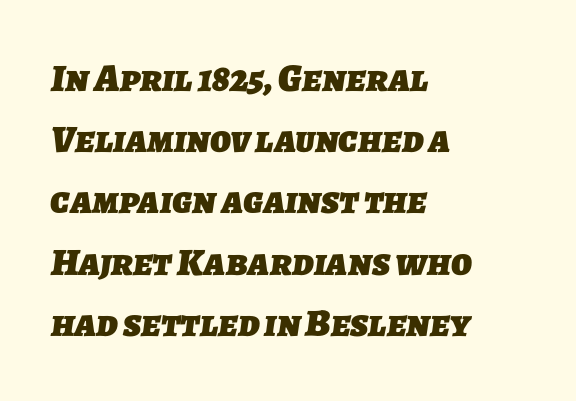
{"serif": "no", "bold": "yes", "weight": "heavy", "width": "normal", "stroke_contrast": "low", "x_height": "medium", "monospaced": "no", "underline": "no", "align": "left", "line_spacing": "normal", "line_spacing_ratio": 1.57, "letter_spacing": "normal", "letter_spacing_em": 0.0, "glyph_px": 39}
